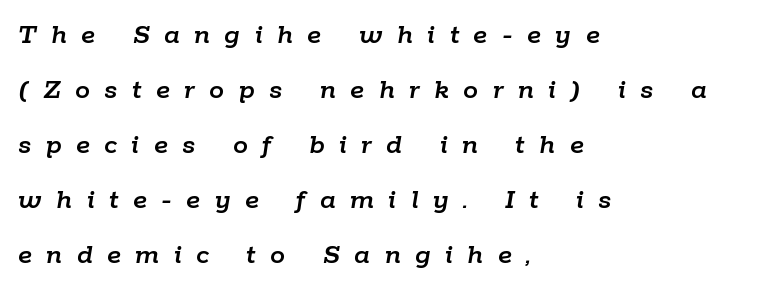
{"italic": "yes", "lean": "right", "slant_degrees": 9, "width": "normal", "stroke_contrast": "low", "x_height": "medium", "monospaced": "no", "underline": "no", "align": "left", "line_spacing_ratio": 1.83, "letter_spacing": "wide", "letter_spacing_em": 0.48, "glyph_px": 30}
